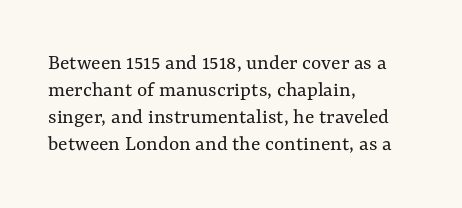
The image shows 22 px text type, upright; set left-aligned, line spacing 1.22x, normal letter spacing, not underlined.
